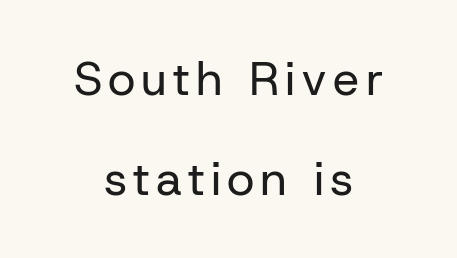
{"serif": "no", "italic": "no", "bold": "no", "weight": "regular", "width": "normal", "stroke_contrast": "low", "x_height": "medium", "monospaced": "no", "underline": "no", "align": "center", "line_spacing": "loose", "line_spacing_ratio": 2.13, "glyph_px": 47}
